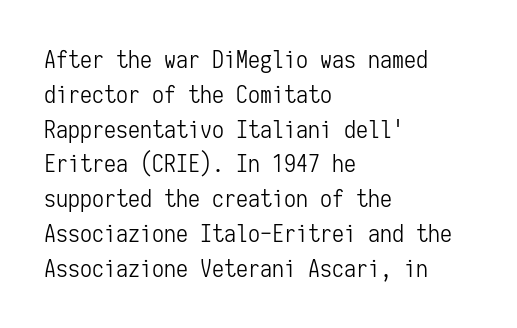
The image shows 24 px text type, upright; set left-aligned, normal line spacing (1.45x), normal letter spacing, not underlined.
